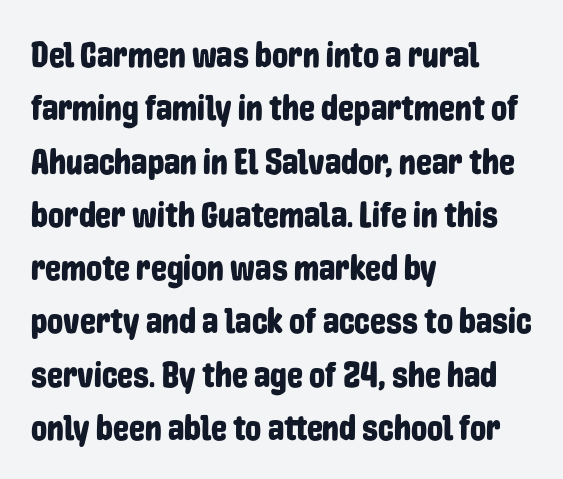
Q: Is the text italic (slanted)? A: No, it is upright.
Q: Is the typeface a serif or a sans-serif typeface? A: Sans-serif.
Q: Is the text underlined? A: No.
Q: How is the paragraph aligned? A: Left-aligned.
Q: Is the spacing between letters normal or unusually wide? A: Normal.
Q: Is the spacing between lines tight, normal or loose? A: Normal.
Q: Width (condensed, normal, or wide)? A: Condensed.
Q: Stroke contrast? A: Low.
Q: x-height? A: Medium.
Q: Monospaced? A: No.
